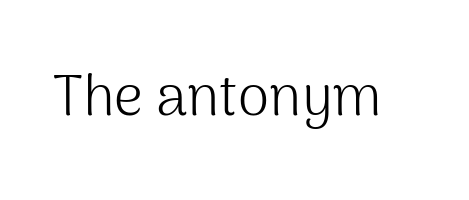
Q: Is the text bold? A: No.
Q: Is the text italic (slanted)? A: No, it is upright.
Q: Is the typeface a serif or a sans-serif typeface? A: Sans-serif.
Q: Is the text underlined? A: No.
Q: Is the spacing between letters normal or unusually wide? A: Normal.
Q: Width (condensed, normal, or wide)? A: Normal.
Q: Stroke contrast? A: Medium.
Q: x-height? A: Medium.
Q: Monospaced? A: No.
